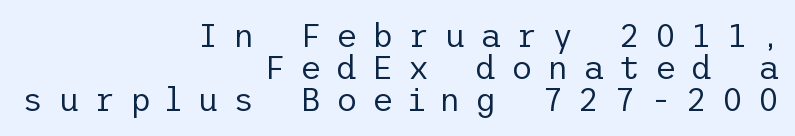
The image shows 33 px regular-weight sans-serif type, upright; set right-aligned, tight line spacing (0.97x), unusually wide letter spacing (+0.44 em), not underlined; low stroke contrast and a medium x-height.
